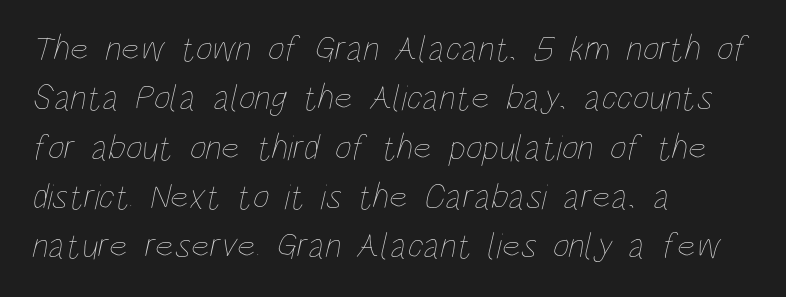
Is the letter spacing exaggerated? No — it looks like the ordinary default. The passage shown is not underscored anywhere. A typesetter would call this proportional, since set widths differ per character. Think standard paragraph weight, or any step lighter than that. This rendering uses left alignment, leaving the right contour irregular. A typesetter would call this leading conventional body-copy spacing.
